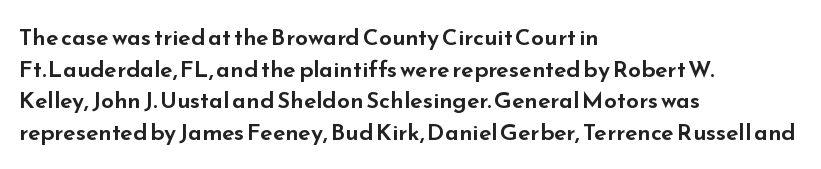
The image shows 23 px text type, upright; set left-aligned, normal line spacing (1.37x), normal letter spacing, not underlined.
